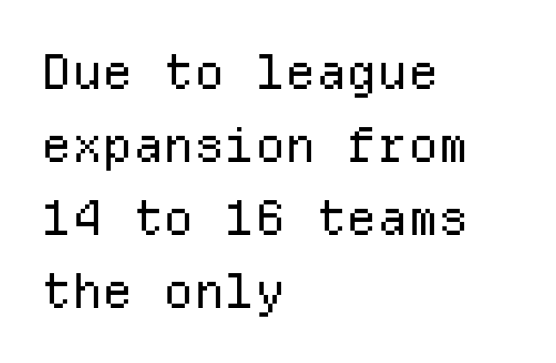
The image shows 48 px regular-weight sans-serif type, upright, monospaced; set left-aligned, normal line spacing (1.52x), normal letter spacing, not underlined; low stroke contrast and a medium x-height.
